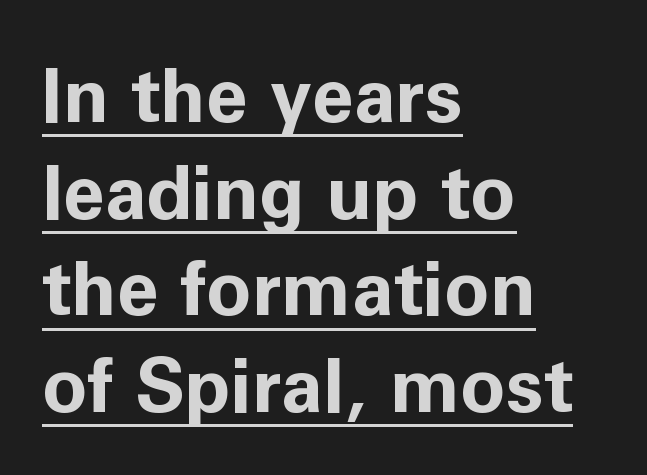
{"serif": "no", "italic": "no", "bold": "yes", "weight": "bold", "width": "normal", "stroke_contrast": "low", "x_height": "medium", "monospaced": "no", "underline": "yes", "align": "left", "line_spacing": "normal", "line_spacing_ratio": 1.29, "letter_spacing": "normal", "letter_spacing_em": 0.0, "glyph_px": 75}
